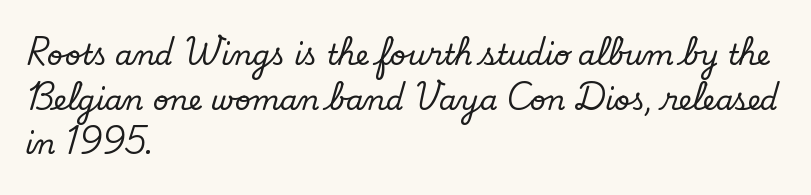
{"serif": "yes", "width": "normal", "stroke_contrast": "low", "x_height": "small", "monospaced": "no", "underline": "no", "align": "left", "line_spacing": "normal", "line_spacing_ratio": 1.59, "letter_spacing": "normal", "letter_spacing_em": 0.0, "glyph_px": 28}
